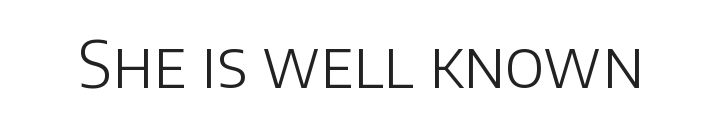
The image shows 64 px light sans-serif type, upright; set normal letter spacing, not underlined; low stroke contrast and a large x-height.
